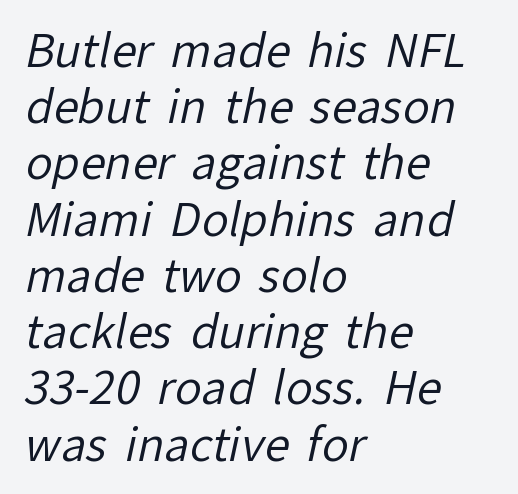
Q: Is the text bold? A: No.
Q: Is the typeface a serif or a sans-serif typeface? A: Sans-serif.
Q: Is the text underlined? A: No.
Q: How is the paragraph aligned? A: Left-aligned.
Q: Is the spacing between letters normal or unusually wide? A: Normal.
Q: Is the spacing between lines tight, normal or loose? A: Normal.
Q: Width (condensed, normal, or wide)? A: Normal.
Q: Stroke contrast? A: Low.
Q: x-height? A: Medium.
Q: Monospaced? A: No.
